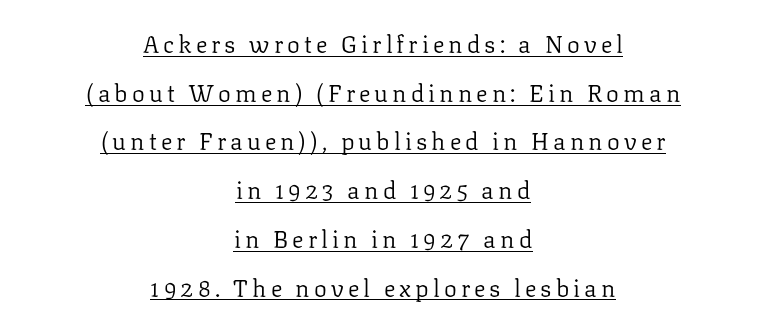
{"italic": "no", "bold": "no", "underline": "yes", "align": "center", "line_spacing": "loose", "line_spacing_ratio": 2.03, "glyph_px": 24}
